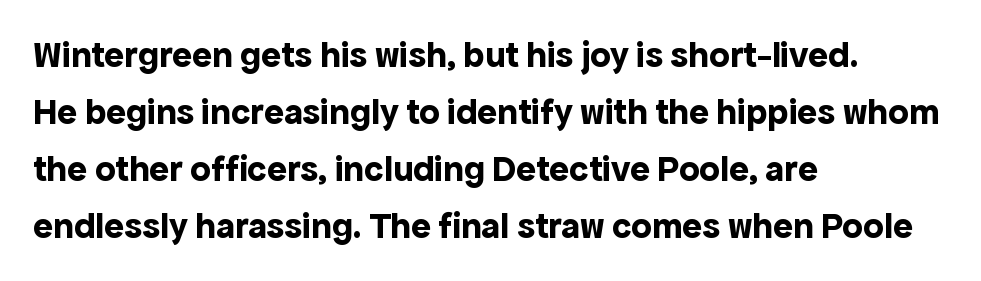
The image shows 37 px bold sans-serif type, upright; set left-aligned, normal line spacing (1.54x), normal letter spacing, not underlined; a medium x-height.
